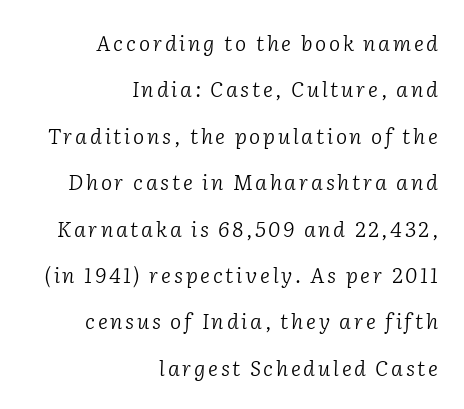
Q: Is the text bold? A: No.
Q: Is the text italic (slanted)? A: Yes, it leans right by about 2 degrees.
Q: Is the text underlined? A: No.
Q: How is the paragraph aligned? A: Right-aligned.
Q: Is the spacing between lines tight, normal or loose? A: Loose.
